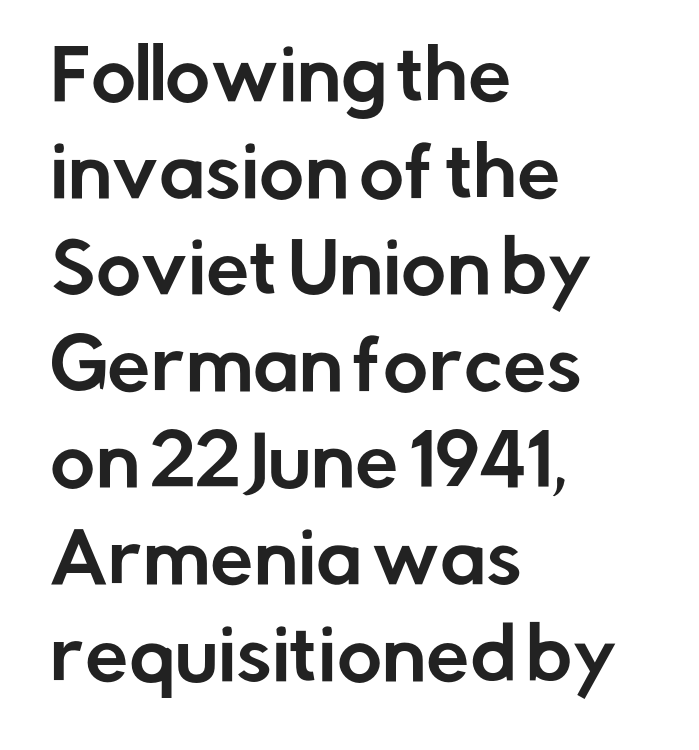
Q: Is the text italic (slanted)? A: No, it is upright.
Q: Is the typeface a serif or a sans-serif typeface? A: Sans-serif.
Q: Is the text underlined? A: No.
Q: How is the paragraph aligned? A: Left-aligned.
Q: Is the spacing between letters normal or unusually wide? A: Normal.
Q: Is the spacing between lines tight, normal or loose? A: Normal.
Q: Width (condensed, normal, or wide)? A: Normal.
Q: Stroke contrast? A: Low.
Q: x-height? A: Medium.
Q: Monospaced? A: No.
